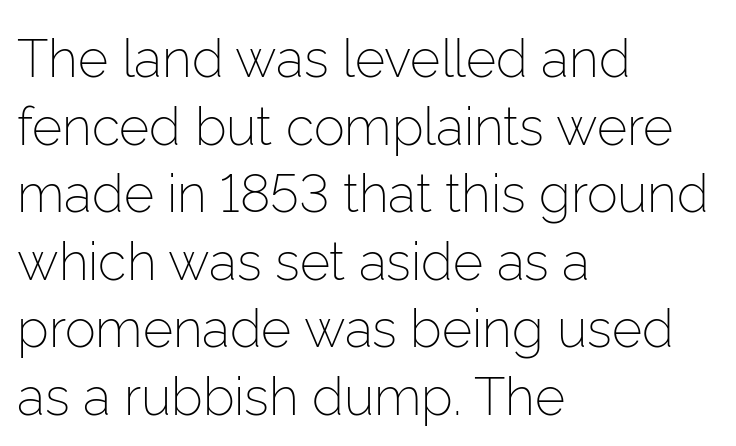
Q: Is the text bold? A: No.
Q: Is the text italic (slanted)? A: No, it is upright.
Q: Is the typeface a serif or a sans-serif typeface? A: Sans-serif.
Q: Is the text underlined? A: No.
Q: How is the paragraph aligned? A: Left-aligned.
Q: Is the spacing between letters normal or unusually wide? A: Normal.
Q: Is the spacing between lines tight, normal or loose? A: Normal.
Q: Width (condensed, normal, or wide)? A: Normal.
Q: Stroke contrast? A: Low.
Q: x-height? A: Medium.
Q: Monospaced? A: No.
